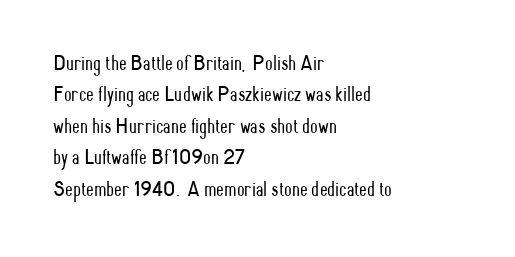
The line-height multiplier appears to be the usual default. The ragged edge is on the right, which tells us the setting is flush left. A typesetter would mark this as roman, not italic. This sample uses plain, unmodified letter spacing. No letter is thick-stroked: the sample isn't bold.
